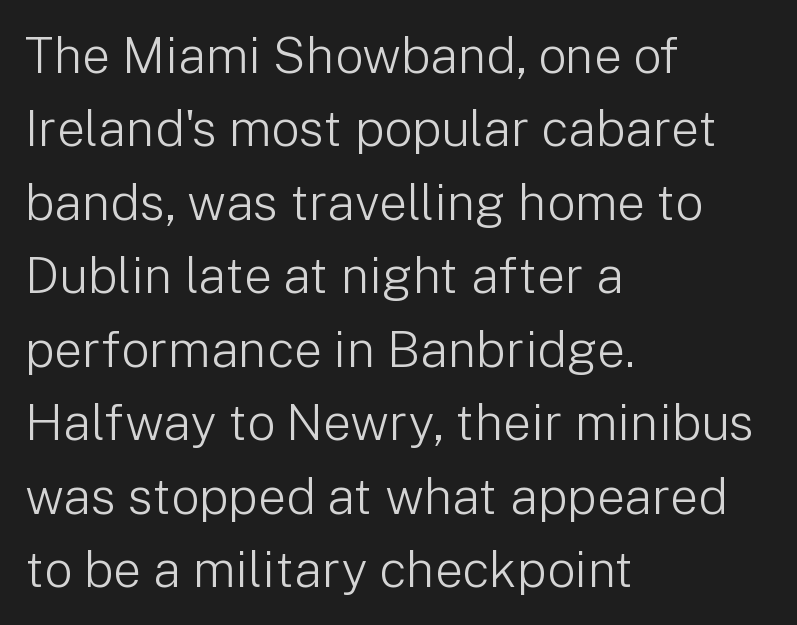
Q: Is the text bold? A: No.
Q: Is the text italic (slanted)? A: No, it is upright.
Q: Is the typeface a serif or a sans-serif typeface? A: Sans-serif.
Q: Is the text underlined? A: No.
Q: How is the paragraph aligned? A: Left-aligned.
Q: Is the spacing between letters normal or unusually wide? A: Normal.
Q: Is the spacing between lines tight, normal or loose? A: Normal.
Q: Width (condensed, normal, or wide)? A: Normal.
Q: Stroke contrast? A: Low.
Q: x-height? A: Medium.
Q: Monospaced? A: No.
